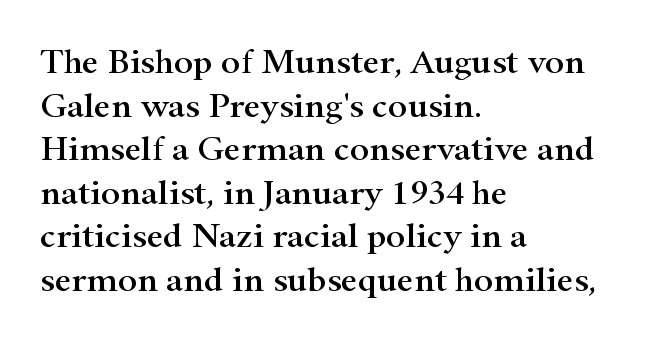
{"serif": "yes", "italic": "no", "width": "wide", "stroke_contrast": "high", "x_height": "small", "monospaced": "no", "underline": "no", "align": "left", "line_spacing_ratio": 1.21, "letter_spacing": "normal", "letter_spacing_em": 0.0, "glyph_px": 36}
